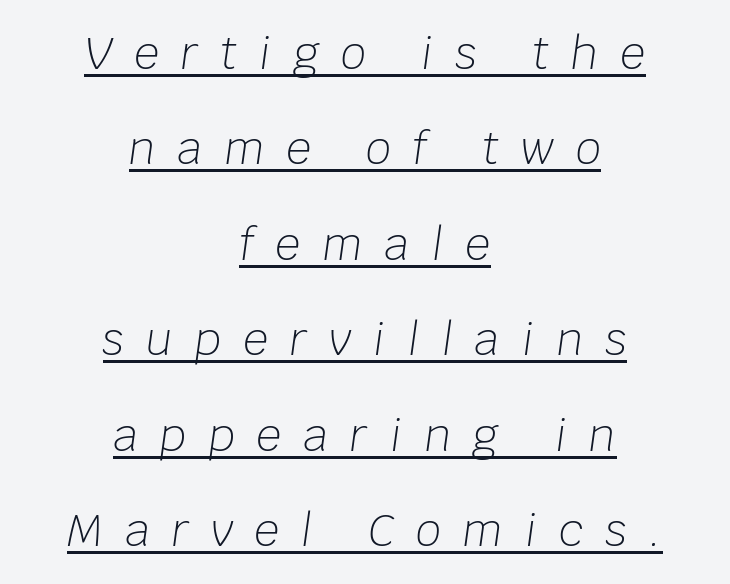
{"italic": "yes", "lean": "right", "slant_degrees": 8, "bold": "no", "weight": "light", "width": "normal", "stroke_contrast": "low", "x_height": "large", "monospaced": "no", "underline": "yes", "align": "center", "line_spacing": "loose", "line_spacing_ratio": 2.17, "letter_spacing": "wide", "letter_spacing_em": 0.5, "glyph_px": 44}
